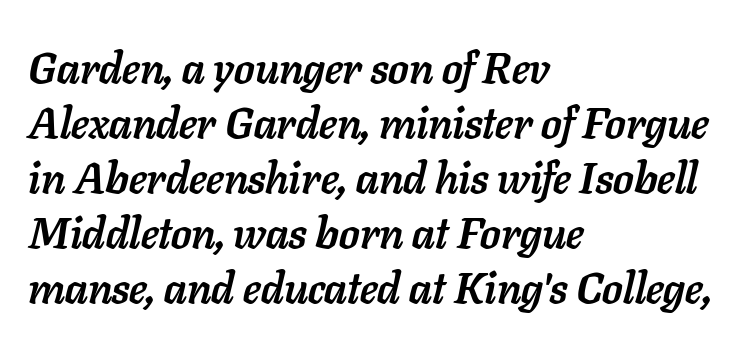
Q: Is the text bold? A: Yes.
Q: Is the text italic (slanted)? A: Yes, it leans right by about 11 degrees.
Q: Is the text underlined? A: No.
Q: How is the paragraph aligned? A: Left-aligned.
Q: Is the spacing between letters normal or unusually wide? A: Normal.
Q: Is the spacing between lines tight, normal or loose? A: Normal.
Q: Width (condensed, normal, or wide)? A: Normal.
Q: Stroke contrast? A: Low.
Q: x-height? A: Medium.
Q: Monospaced? A: No.
